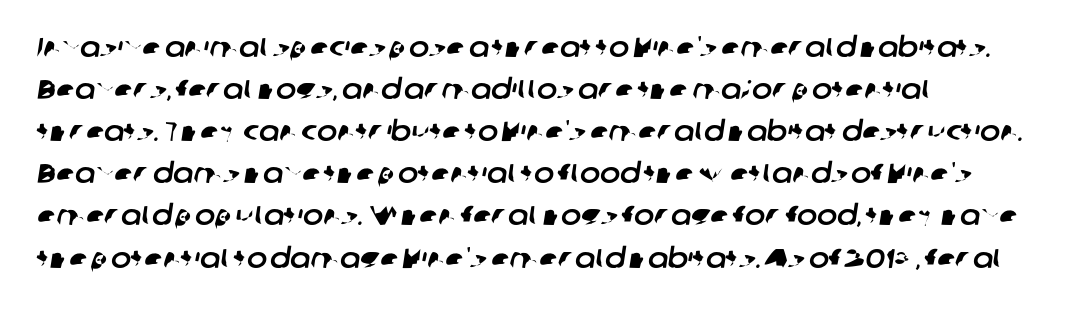
Words float on clear page, feet unadorned. The block of text has a typical density, with ordinary space between rows. You could call the tracking neutral — neither tight nor loose. Teacher's note: observe the even left margin — that is flush-left alignment.
